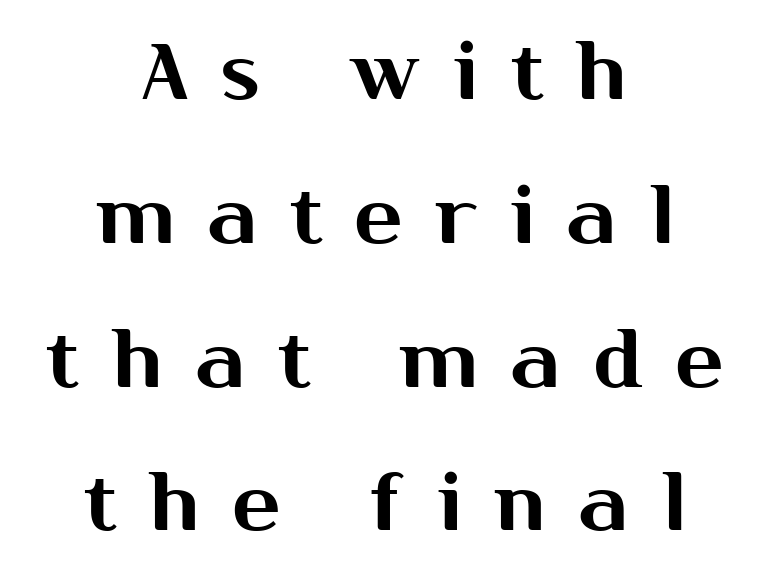
{"serif": "no", "italic": "no", "width": "normal", "stroke_contrast": "medium", "x_height": "medium", "monospaced": "no", "underline": "no", "align": "center", "line_spacing_ratio": 1.82, "letter_spacing": "wide", "letter_spacing_em": 0.42, "glyph_px": 79}
